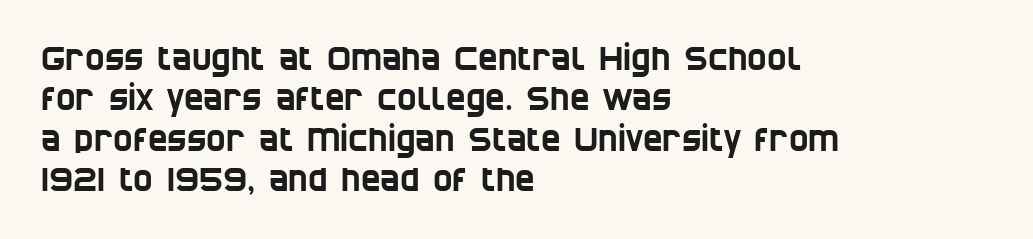
Q: Is the typeface a serif or a sans-serif typeface? A: Sans-serif.
Q: Is the text underlined? A: No.
Q: How is the paragraph aligned? A: Left-aligned.
Q: Is the spacing between letters normal or unusually wide? A: Normal.
Q: Width (condensed, normal, or wide)? A: Condensed.
Q: Stroke contrast? A: Low.
Q: x-height? A: Large.
Q: Monospaced? A: No.
